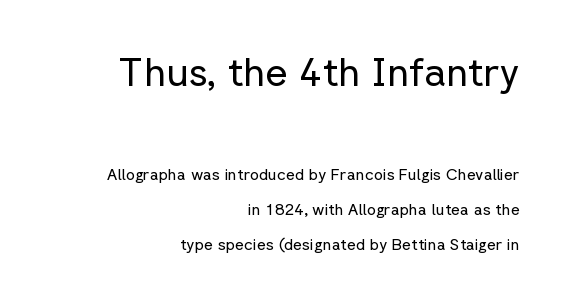
{"serif": "no", "italic": "no", "bold": "no", "weight": "regular", "width": "normal", "stroke_contrast": "low", "x_height": "medium", "monospaced": "no", "underline": "no", "align": "right", "line_spacing": "loose", "line_spacing_ratio": 2.2, "letter_spacing": "normal", "letter_spacing_em": 0.0, "larger_block": "first", "size_ratio": 2.44, "glyph_px": 39}
